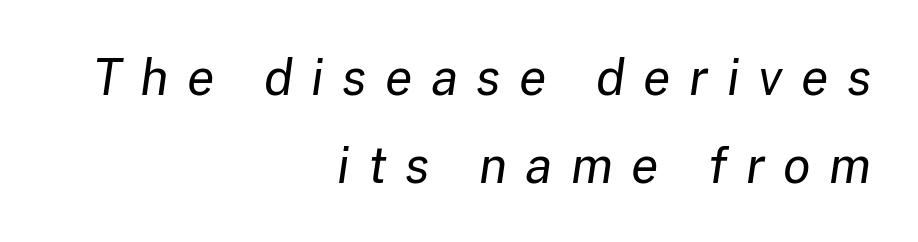
{"italic": "yes", "lean": "right", "slant_degrees": 8, "bold": "no", "weight": "regular", "width": "normal", "stroke_contrast": "low", "x_height": "medium", "monospaced": "no", "underline": "no", "align": "right", "line_spacing_ratio": 1.76, "letter_spacing": "wide", "letter_spacing_em": 0.37, "glyph_px": 50}
